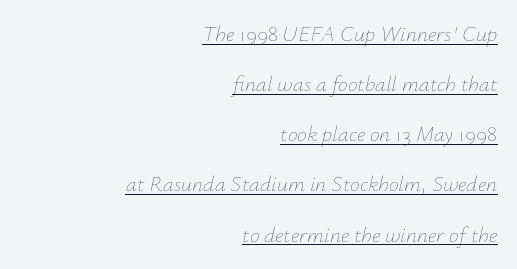
The image shows 22 px text type, italic (leaning right); set right-aligned, loose line spacing (2.28x), normal letter spacing, underlined.
